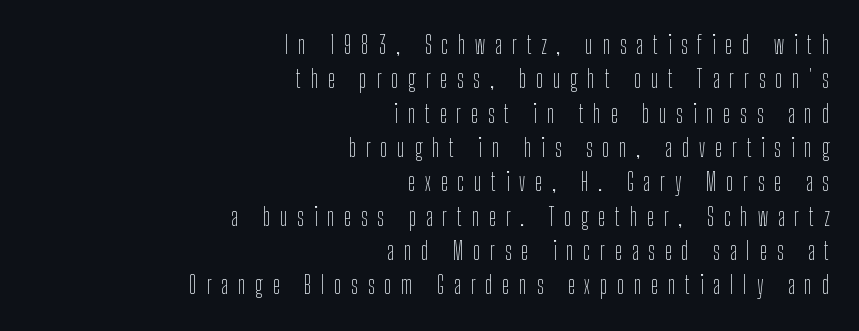
Q: Is the text bold? A: No.
Q: Is the text italic (slanted)? A: No, it is upright.
Q: Is the text underlined? A: No.
Q: How is the paragraph aligned? A: Right-aligned.
Q: Is the spacing between letters normal or unusually wide? A: Unusually wide.
Q: Is the spacing between lines tight, normal or loose? A: Normal.
